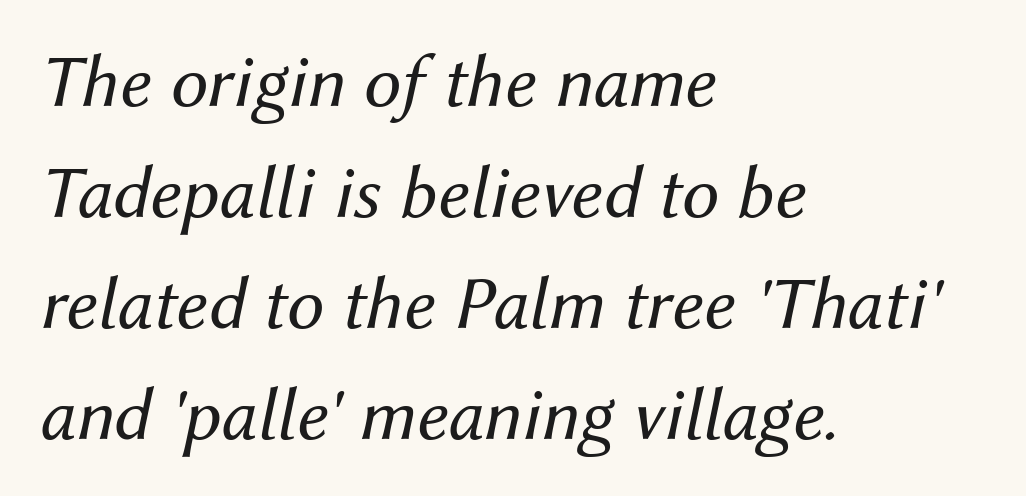
Q: Is the text bold? A: No.
Q: Is the text italic (slanted)? A: Yes, it leans right by about 12 degrees.
Q: Is the text underlined? A: No.
Q: How is the paragraph aligned? A: Left-aligned.
Q: Is the spacing between letters normal or unusually wide? A: Normal.
Q: Is the spacing between lines tight, normal or loose? A: Normal.
Q: Width (condensed, normal, or wide)? A: Normal.
Q: Stroke contrast? A: Medium.
Q: x-height? A: Medium.
Q: Monospaced? A: No.
